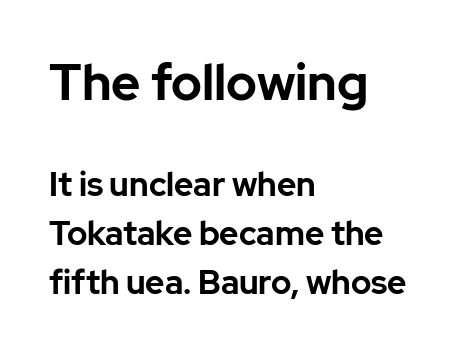
Are there feet on the stems? There aren't — it's a sans. Horizontal alignment here is leftward, the default for most running prose. Each new line begins a customary step beneath the previous one. Bigger letters appear in the top chunk; the bottom chunk is reduced.
